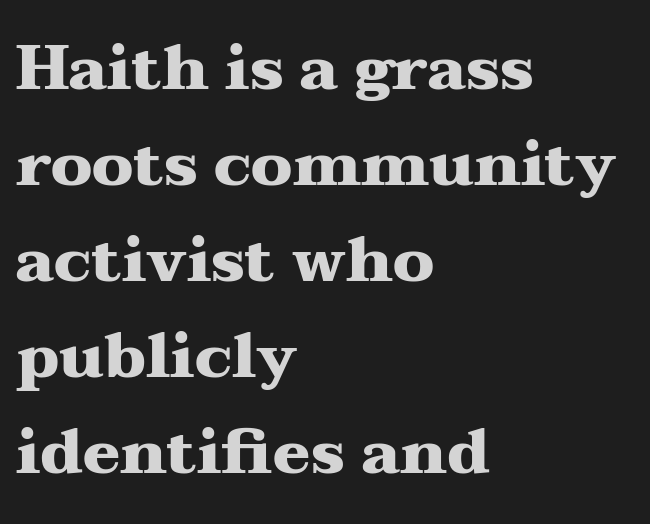
Here the designer chose a conventional face with non-uniform glyph widths. Honestly, the letter spacing is just normal — you wouldn't notice it. Is there any slant? The stems are plumb. Short and long lines alike share a common starting point at left. Check under the words: just untouched page.
